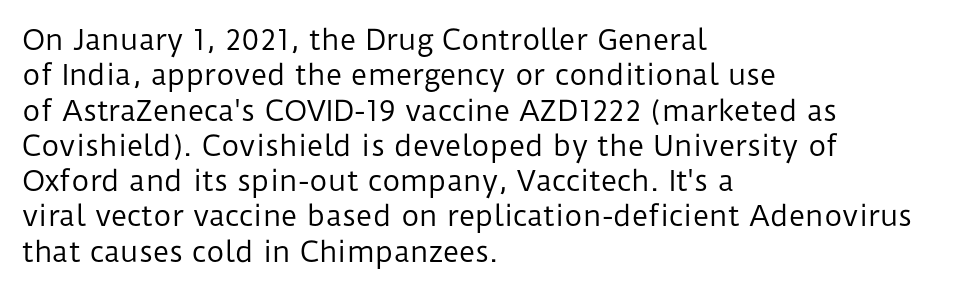
Q: Is the text bold? A: No.
Q: Is the text italic (slanted)? A: No, it is upright.
Q: Is the typeface a serif or a sans-serif typeface? A: Sans-serif.
Q: Is the text underlined? A: No.
Q: How is the paragraph aligned? A: Left-aligned.
Q: Is the spacing between letters normal or unusually wide? A: Normal.
Q: Is the spacing between lines tight, normal or loose? A: Normal.
Q: Width (condensed, normal, or wide)? A: Normal.
Q: Stroke contrast? A: Low.
Q: x-height? A: Medium.
Q: Monospaced? A: No.
